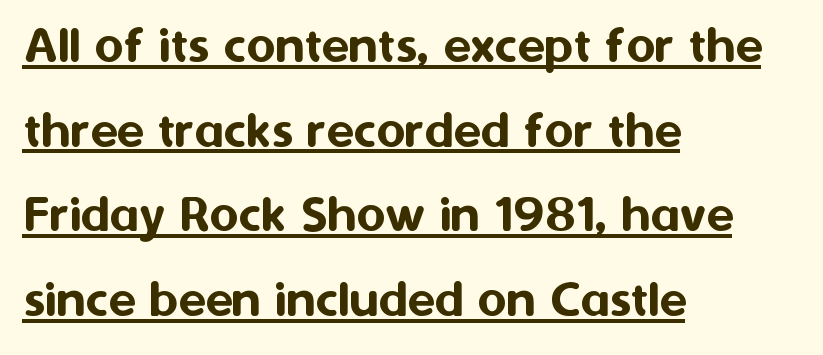
{"serif": "no", "italic": "no", "width": "normal", "stroke_contrast": "medium", "x_height": "medium", "monospaced": "no", "underline": "yes", "align": "left", "line_spacing": "normal", "line_spacing_ratio": 1.51, "letter_spacing": "normal", "letter_spacing_em": 0.0, "glyph_px": 56}
